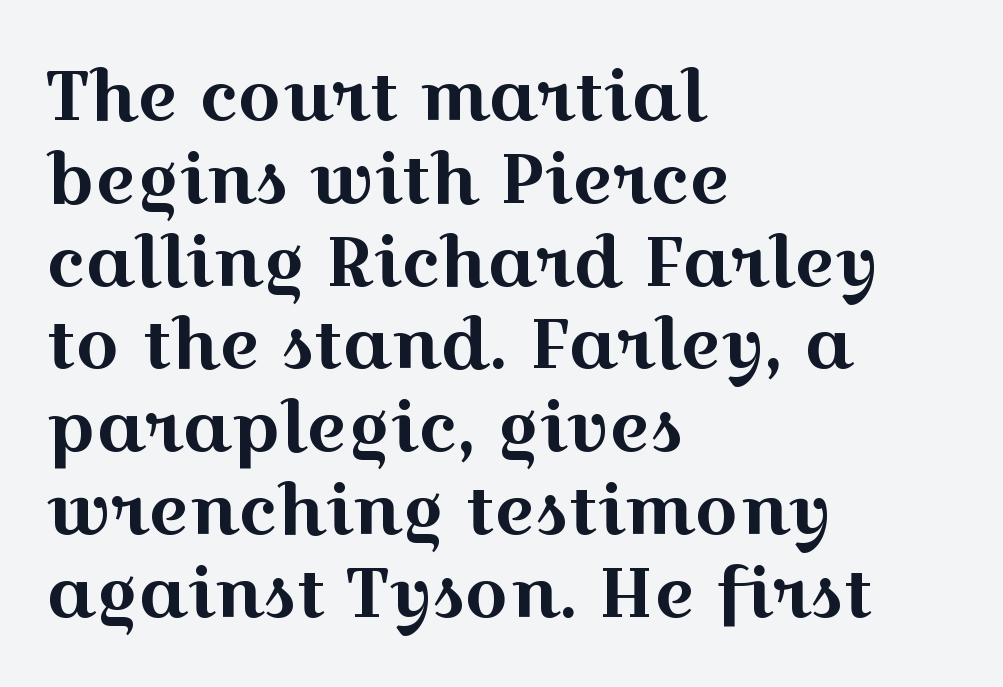
The strip under each line holds only bare page. Note the varied advance widths — an 'i' is clearly narrower than an 'm'. Layout note: lines flush left. Posture: straight, roman, zero tilt. Does extra space separate the letters? No, they use regular spacing.
